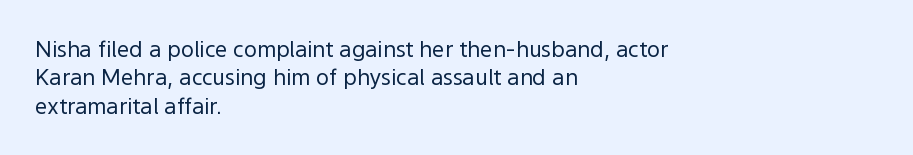
{"italic": "no", "bold": "no", "underline": "no", "align": "left", "line_spacing": "normal", "line_spacing_ratio": 1.29, "letter_spacing": "normal", "letter_spacing_em": 0.0, "glyph_px": 22}
